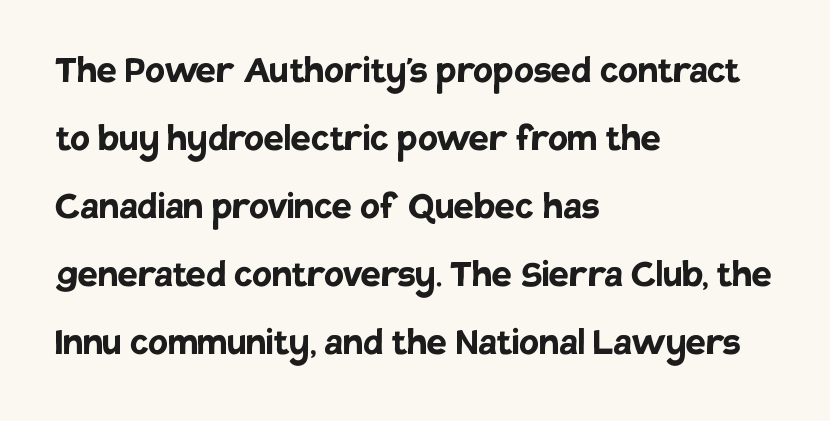
Q: Is the text bold? A: Yes.
Q: Is the text italic (slanted)? A: No, it is upright.
Q: Is the typeface a serif or a sans-serif typeface? A: Sans-serif.
Q: Is the text underlined? A: No.
Q: How is the paragraph aligned? A: Left-aligned.
Q: Is the spacing between letters normal or unusually wide? A: Normal.
Q: Is the spacing between lines tight, normal or loose? A: Normal.
Q: Width (condensed, normal, or wide)? A: Normal.
Q: Stroke contrast? A: Low.
Q: x-height? A: Large.
Q: Monospaced? A: No.
